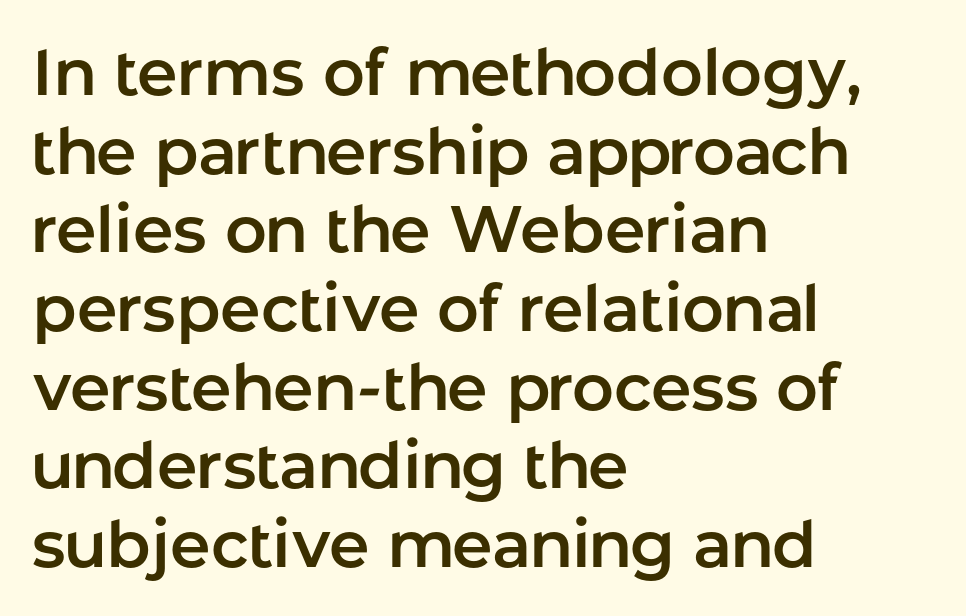
In terms of letterspacing, this is plain default setting. The typeface chosen for these lines omits serifs. Spacing verdict: proportional, widths tailored to each character. Layout note: lines flush left. Letters rest on an invisible, unmarked baseline. The letters stand straight up with perfectly vertical stems.
